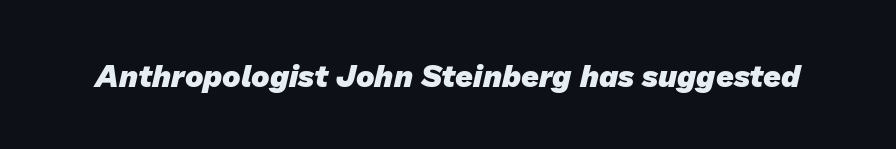
Q: Is the text bold? A: Yes.
Q: Is the typeface a serif or a sans-serif typeface? A: Sans-serif.
Q: Is the text underlined? A: No.
Q: Is the spacing between letters normal or unusually wide? A: Normal.
Q: Width (condensed, normal, or wide)? A: Normal.
Q: Stroke contrast? A: Low.
Q: x-height? A: Medium.
Q: Monospaced? A: No.
